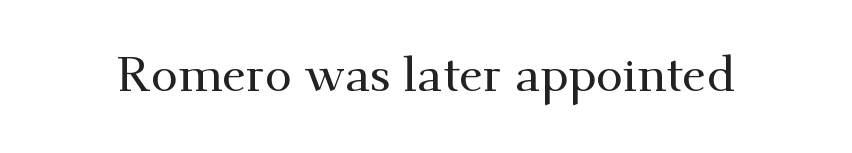
Q: Is the text italic (slanted)? A: No, it is upright.
Q: Is the typeface a serif or a sans-serif typeface? A: Serif.
Q: Is the text underlined? A: No.
Q: Is the spacing between letters normal or unusually wide? A: Normal.
Q: Width (condensed, normal, or wide)? A: Normal.
Q: Stroke contrast? A: Medium.
Q: x-height? A: Small.
Q: Monospaced? A: No.
